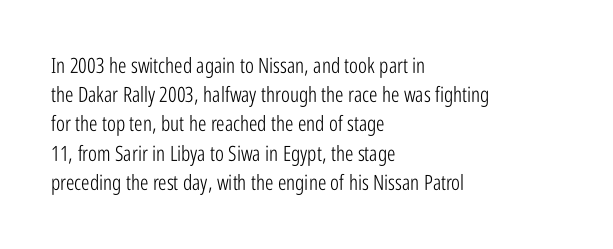
{"italic": "no", "bold": "no", "underline": "no", "align": "left", "line_spacing": "normal", "line_spacing_ratio": 1.39, "letter_spacing": "normal", "letter_spacing_em": 0.0, "glyph_px": 21}
